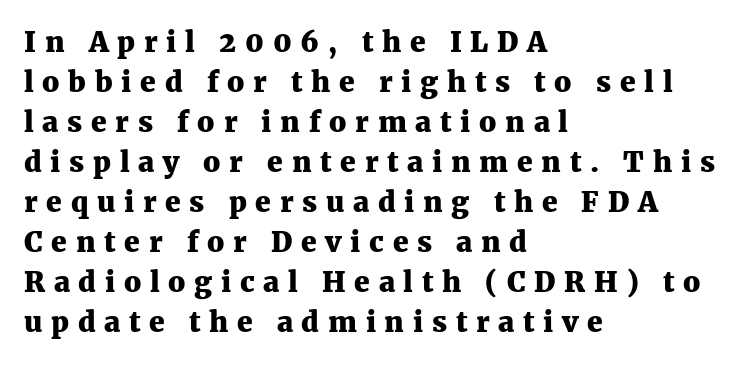
Q: Is the text bold? A: Yes.
Q: Is the text italic (slanted)? A: No, it is upright.
Q: Is the typeface a serif or a sans-serif typeface? A: Serif.
Q: Is the text underlined? A: No.
Q: How is the paragraph aligned? A: Left-aligned.
Q: Is the spacing between letters normal or unusually wide? A: Unusually wide.
Q: Is the spacing between lines tight, normal or loose? A: Normal.
Q: Width (condensed, normal, or wide)? A: Normal.
Q: Stroke contrast? A: Medium.
Q: x-height? A: Medium.
Q: Monospaced? A: No.
